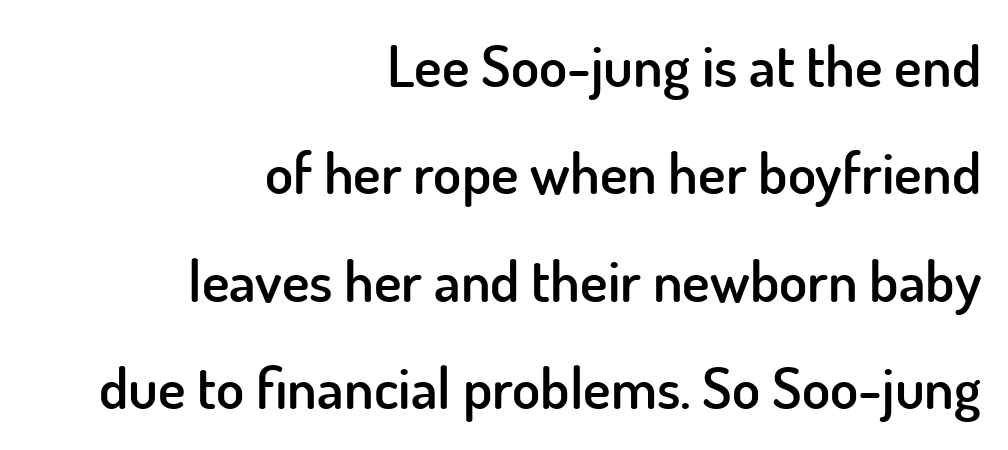
The image shows 58 px semibold sans-serif type, upright; set right-aligned, line spacing 1.85x, normal letter spacing, not underlined; low stroke contrast and a small x-height.
